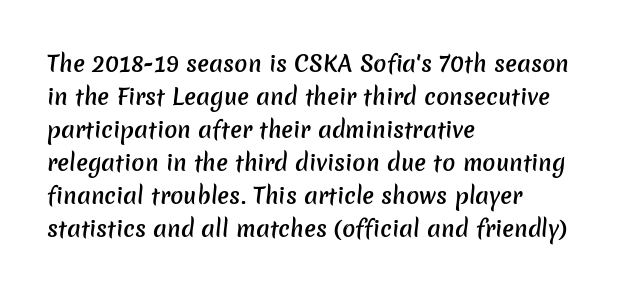
The face used here is rendered with its standard letterfit. The block of text has a typical density, with ordinary space between rows. Has an underline been added? It has not. A somewhat darkened texture: the type is semibold rather than bold. Layout note: lines flush left.
